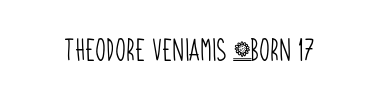
{"bold": "no", "underline": "no", "letter_spacing": "normal", "letter_spacing_em": 0.0, "glyph_px": 22}
